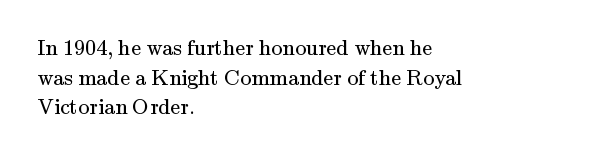
The image shows 22 px text type, upright; set left-aligned, normal line spacing (1.35x), normal letter spacing, not underlined.
